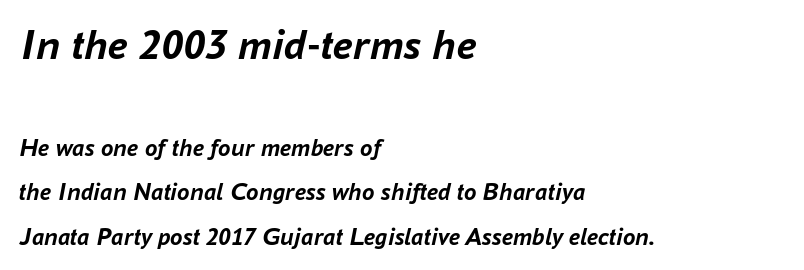
The image shows 44 px semibold type, italic (leaning right); set left-aligned, line spacing 1.78x, normal letter spacing, not underlined; the first (top) block is 1.76x larger; low stroke contrast and a medium x-height.
